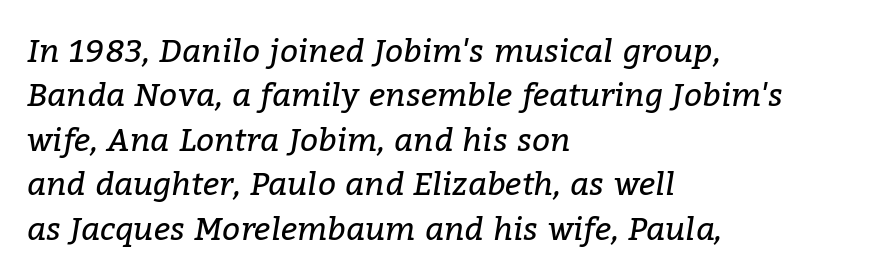
A typesetter would label this face a serif. What's the leading like? Ordinary, nothing unusual. Here the designer chose a conventional face with non-uniform glyph widths. Tall strokes in this sample are angled rather than plumb.
